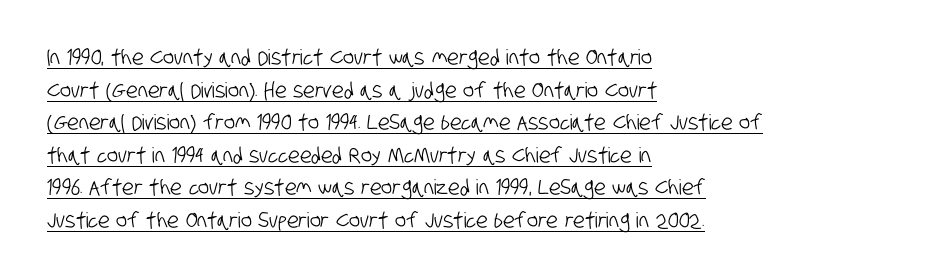
These lines sit exactly where default settings would place them. The lines in this sample share a left origin and differ only in where they stop. Tracking here is standard; glyphs follow each other at the usual distance. This sample carries an underscore along the baseline area.
